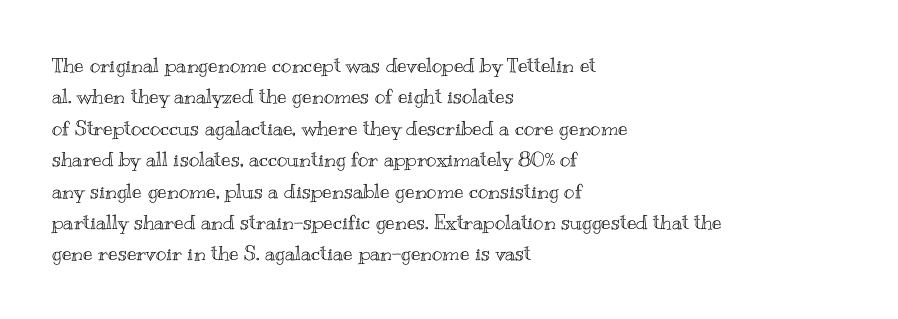
{"italic": "no", "underline": "no", "align": "left", "line_spacing": "normal", "line_spacing_ratio": 1.57, "letter_spacing": "normal", "letter_spacing_em": 0.0, "glyph_px": 20}
